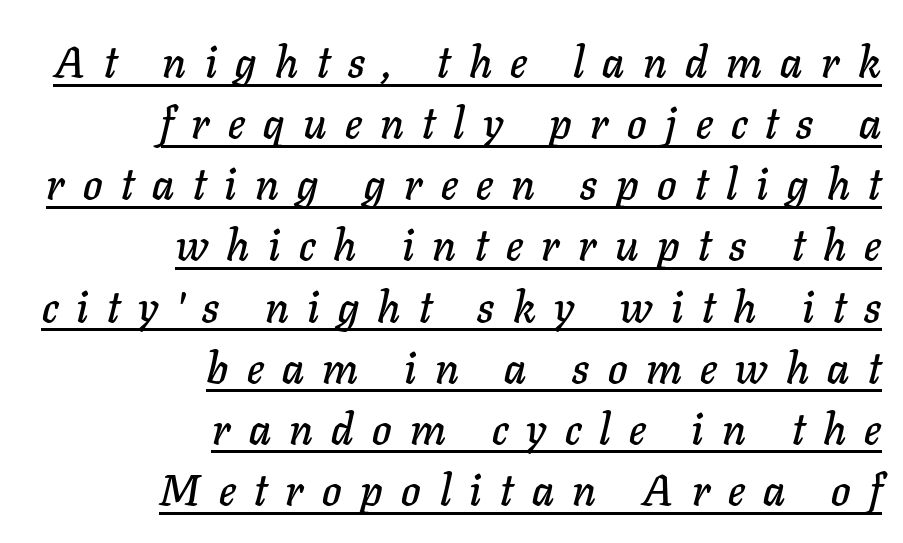
The image shows 44 px text type, italic (leaning right); set right-aligned, normal line spacing (1.39x), unusually wide letter spacing (+0.42 em), underlined; low stroke contrast and a medium x-height.
